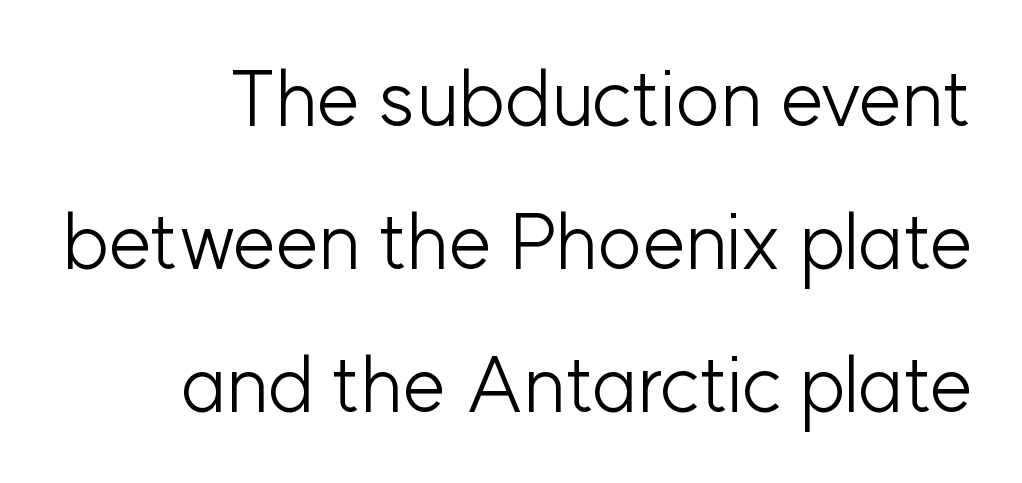
{"serif": "no", "italic": "no", "bold": "no", "weight": "light", "width": "normal", "stroke_contrast": "low", "x_height": "medium", "monospaced": "no", "underline": "no", "line_spacing_ratio": 1.86, "letter_spacing": "normal", "letter_spacing_em": 0.0, "glyph_px": 77}
